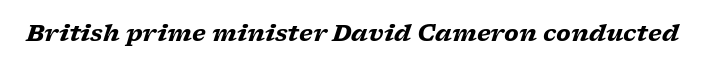
Q: Is the text bold? A: Yes.
Q: Is the text italic (slanted)? A: Yes, it leans right by about 17 degrees.
Q: Is the text underlined? A: No.
Q: Is the spacing between letters normal or unusually wide? A: Normal.
